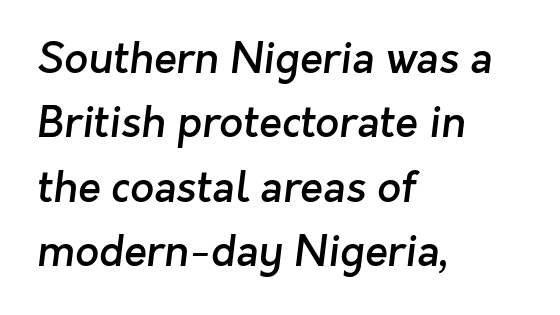
{"serif": "no", "bold": "semi", "weight": "semibold", "width": "normal", "stroke_contrast": "low", "x_height": "medium", "monospaced": "no", "underline": "no", "align": "left", "line_spacing": "normal", "line_spacing_ratio": 1.53, "letter_spacing": "normal", "letter_spacing_em": 0.0, "glyph_px": 42}
